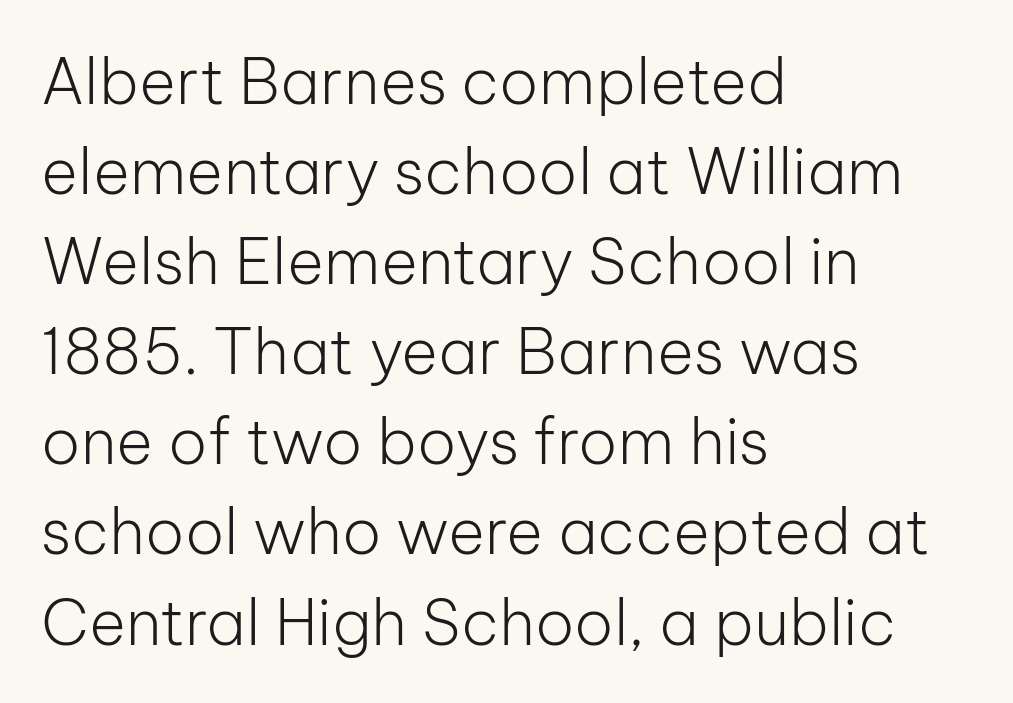
{"serif": "no", "italic": "no", "bold": "no", "weight": "light", "width": "normal", "stroke_contrast": "low", "x_height": "medium", "monospaced": "no", "underline": "no", "align": "left", "line_spacing": "normal", "line_spacing_ratio": 1.43, "letter_spacing": "normal", "letter_spacing_em": 0.0, "glyph_px": 63}
